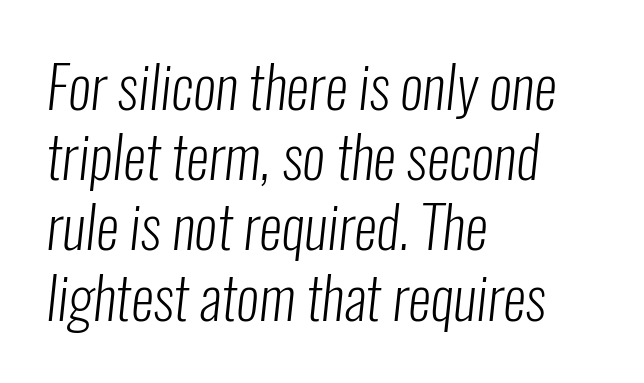
No extra ink here — the face is not bold. These lines keep a tight, regular rhythm from letter to letter. The designer went with a sans here, leaving each stem footless. Bare-footed words on every line. Note the varied advance widths — an 'i' is clearly narrower than an 'm'. The passage is arranged the way most books set body copy — flush left.
